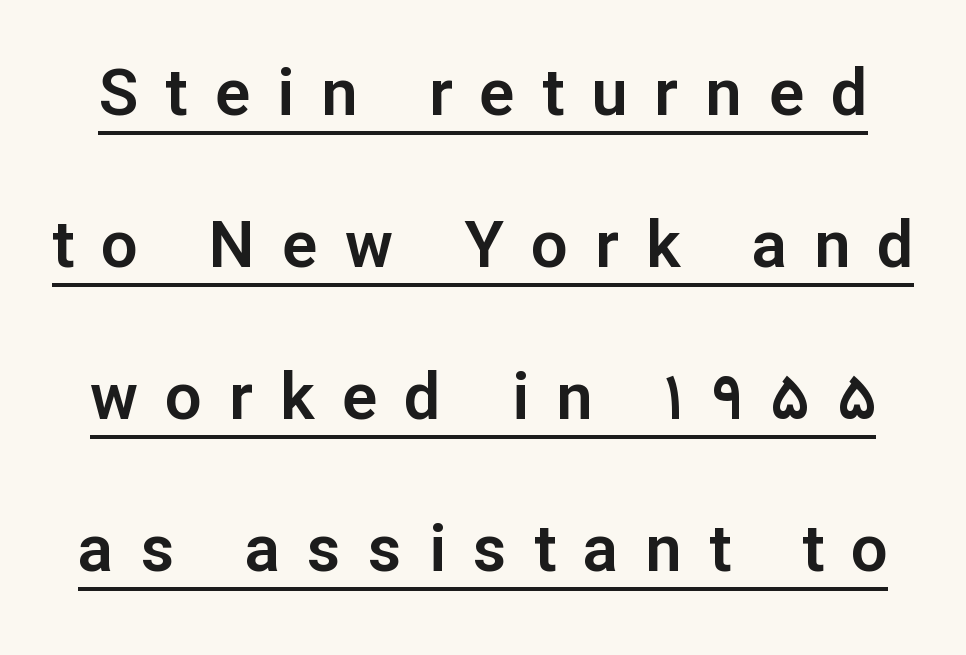
Q: Is the text italic (slanted)? A: No, it is upright.
Q: Is the typeface a serif or a sans-serif typeface? A: Sans-serif.
Q: Is the text underlined? A: Yes.
Q: Is the spacing between letters normal or unusually wide? A: Unusually wide.
Q: Is the spacing between lines tight, normal or loose? A: Loose.
Q: Width (condensed, normal, or wide)? A: Normal.
Q: Stroke contrast? A: Low.
Q: x-height? A: Medium.
Q: Monospaced? A: No.
